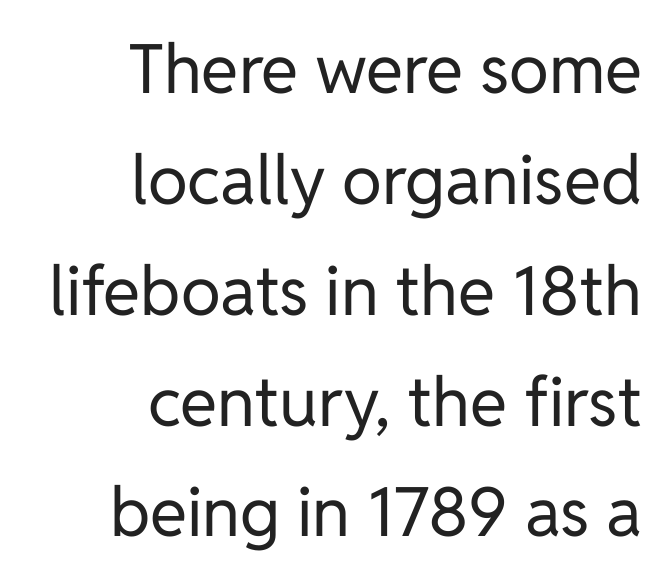
A typesetter would call this proportional, since set widths differ per character. It's the straight-up-and-down kind of type. Ink coverage per letter is moderate at most. Are there feet on the stems? There aren't — it's a sans. The line texture is even and compact thanks to regular tracking.
